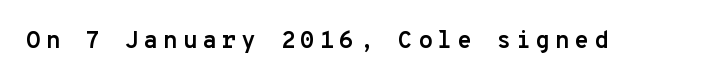
Q: Is the text bold? A: Yes.
Q: Is the text italic (slanted)? A: No, it is upright.
Q: Is the text underlined? A: No.
Q: Is the spacing between letters normal or unusually wide? A: Unusually wide.
